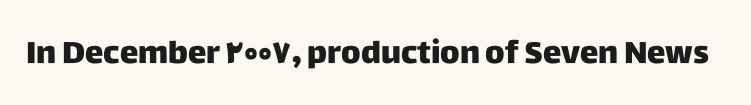
{"serif": "no", "italic": "no", "width": "normal", "stroke_contrast": "low", "x_height": "large", "monospaced": "no", "underline": "no", "letter_spacing": "normal", "letter_spacing_em": 0.0, "glyph_px": 31}
